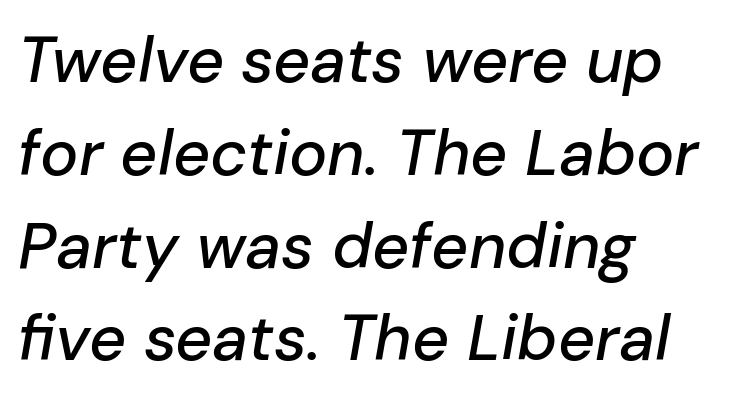
{"italic": "yes", "lean": "right", "slant_degrees": 10, "width": "normal", "stroke_contrast": "low", "x_height": "medium", "monospaced": "no", "underline": "no", "align": "left", "line_spacing": "normal", "line_spacing_ratio": 1.45, "letter_spacing": "normal", "letter_spacing_em": 0.0, "glyph_px": 64}
